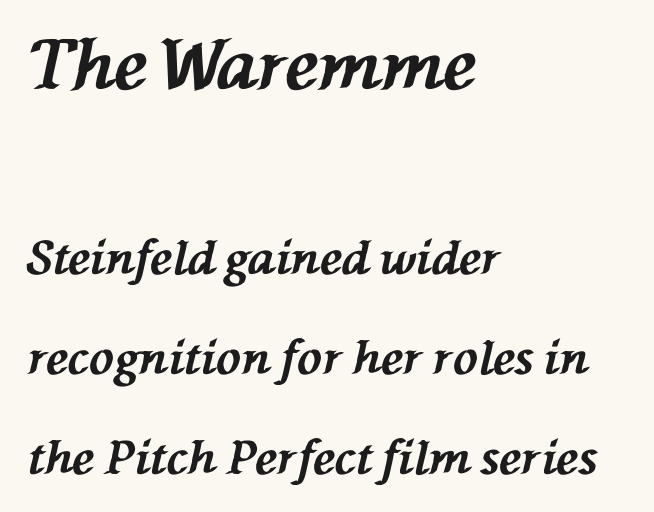
{"italic": "yes", "lean": "left", "slant_degrees": 76, "bold": "yes", "weight": "bold", "width": "normal", "stroke_contrast": "medium", "x_height": "medium", "monospaced": "no", "underline": "no", "align": "left", "line_spacing": "loose", "line_spacing_ratio": 2.18, "letter_spacing": "normal", "letter_spacing_em": 0.0, "larger_block": "first", "size_ratio": 1.5, "glyph_px": 69}
